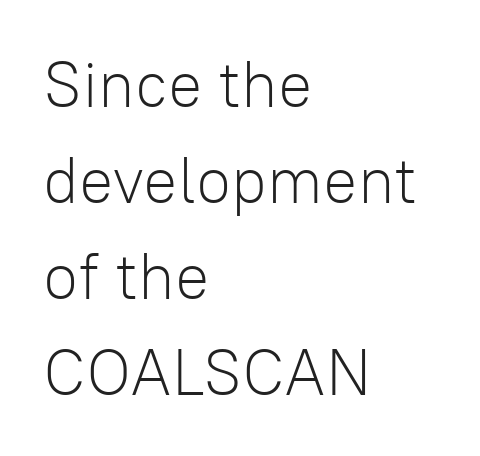
The image shows 64 px light sans-serif type, upright; set left-aligned, normal line spacing (1.5x), normal letter spacing, not underlined; low stroke contrast and a medium x-height.
